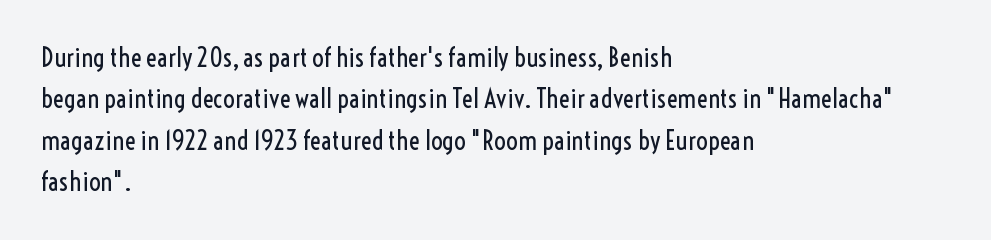
Q: Is the text bold? A: No.
Q: Is the text italic (slanted)? A: No, it is upright.
Q: Is the text underlined? A: No.
Q: How is the paragraph aligned? A: Left-aligned.
Q: Is the spacing between letters normal or unusually wide? A: Normal.
Q: Is the spacing between lines tight, normal or loose? A: Normal.
